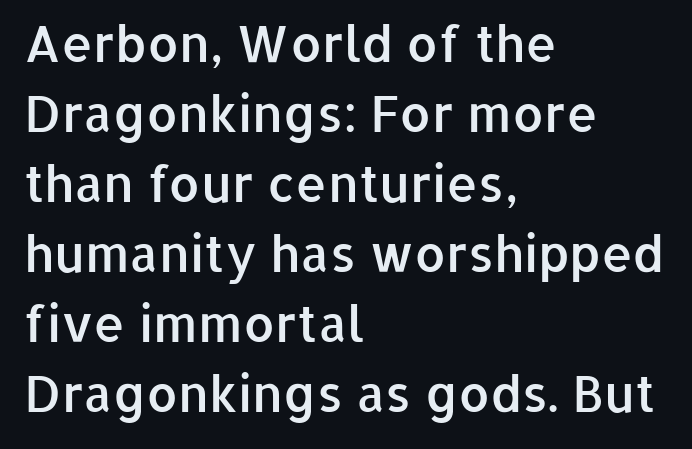
These lines sit exactly where default settings would place them. Nobody touched the tracking dial on this one. The foot of each line stays bare and open. Visually the block forms a straight wall on the left and a jagged coastline on the right. You could not count columns in this text — the font is proportionally spaced. Heft: intermediate — a semibold.
